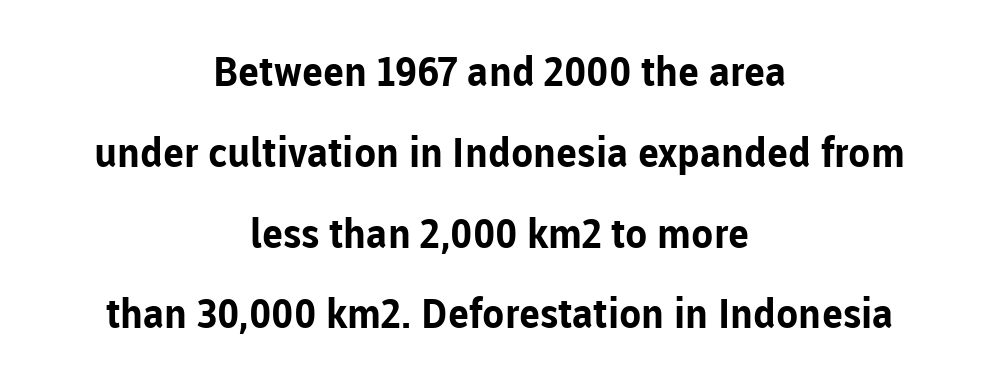
{"serif": "no", "italic": "no", "bold": "yes", "weight": "bold", "width": "normal", "stroke_contrast": "low", "x_height": "medium", "monospaced": "no", "underline": "no", "align": "center", "line_spacing": "loose", "line_spacing_ratio": 1.97, "letter_spacing": "normal", "letter_spacing_em": 0.0, "glyph_px": 41}
